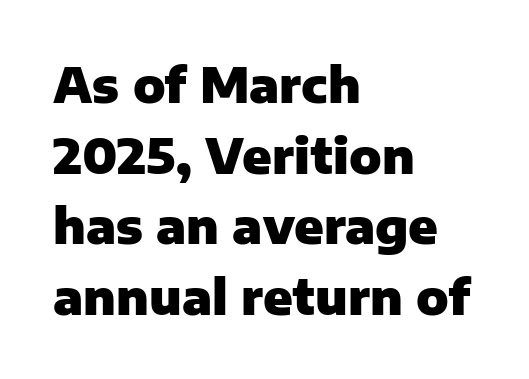
Q: Is the text bold? A: Yes.
Q: Is the text italic (slanted)? A: No, it is upright.
Q: Is the typeface a serif or a sans-serif typeface? A: Sans-serif.
Q: Is the text underlined? A: No.
Q: How is the paragraph aligned? A: Left-aligned.
Q: Is the spacing between letters normal or unusually wide? A: Normal.
Q: Is the spacing between lines tight, normal or loose? A: Normal.
Q: Width (condensed, normal, or wide)? A: Normal.
Q: Stroke contrast? A: Low.
Q: x-height? A: Medium.
Q: Monospaced? A: No.
